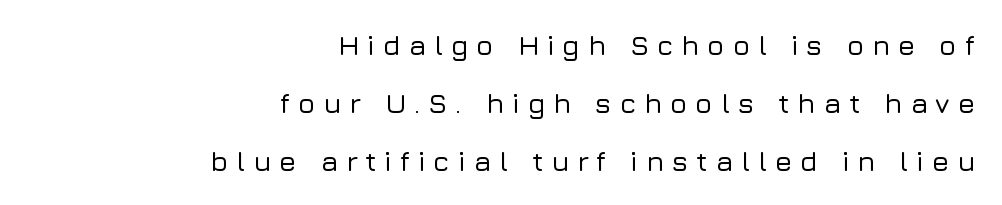
Line spacing here is loose. Anything drawn beneath the words? Only blank space. The passage shown is typed in a proportional face where columns would drift. Compared with typical body copy, the letter spacing here is much looser.
